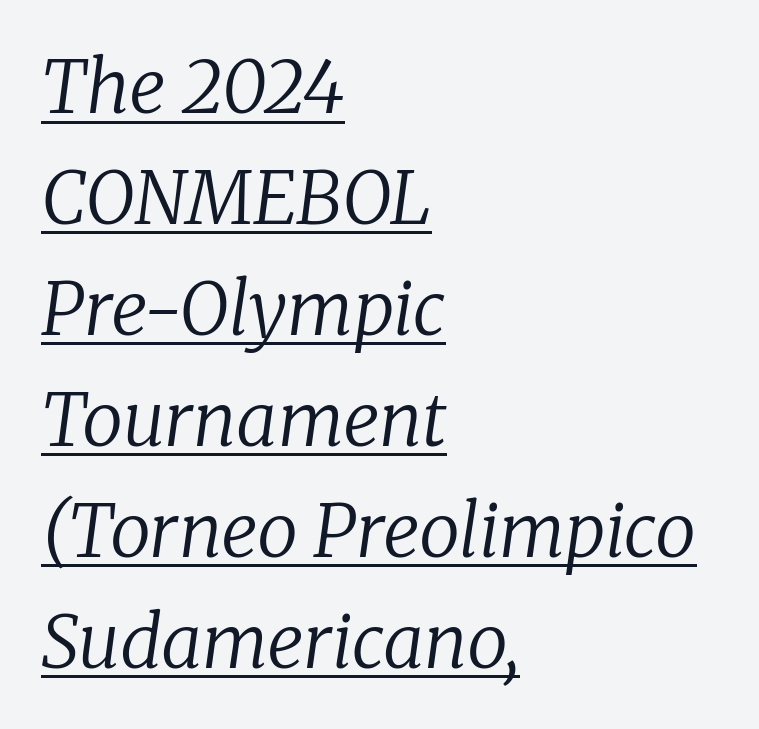
{"serif": "yes", "italic": "yes", "lean": "right", "slant_degrees": 8, "bold": "no", "weight": "regular", "width": "normal", "stroke_contrast": "low", "x_height": "medium", "monospaced": "no", "underline": "yes", "align": "left", "line_spacing": "normal", "line_spacing_ratio": 1.52, "letter_spacing": "normal", "letter_spacing_em": 0.0, "glyph_px": 73}
